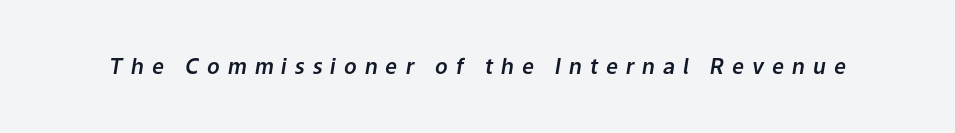
The image shows 21 px text type, italic (leaning right); set unusually wide letter spacing (+0.38 em), not underlined.
